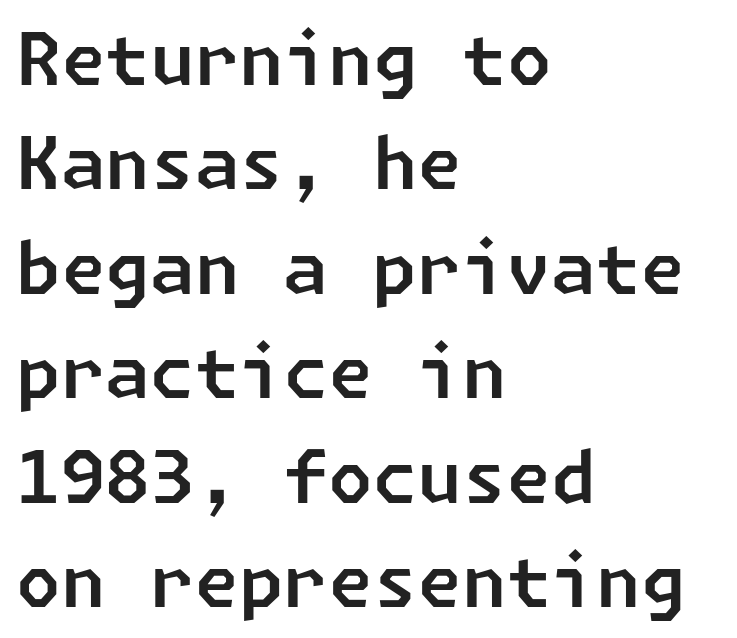
The specimen omits any rule beneath the text block's lines. Unlike a traditional serif, this face leaves its strokes unadorned. This block has exactly the height ordinary leading produces. Standard letterfit; no display-style spreading of the glyphs. The lines are quadded left.
